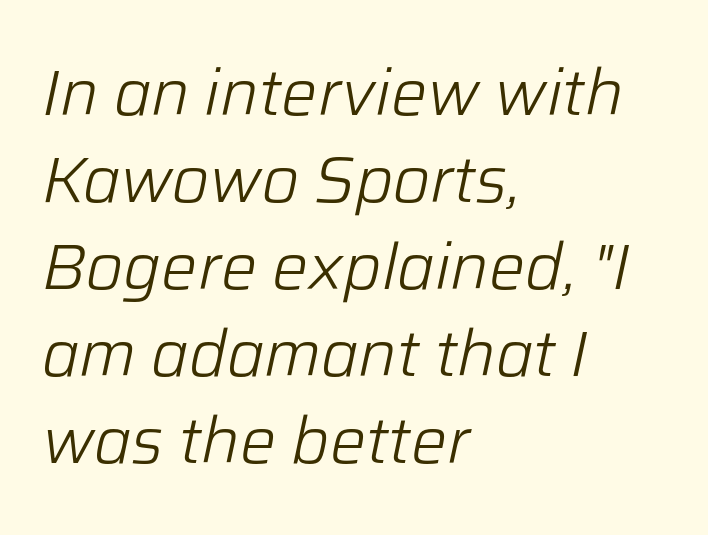
This reads as an unemphasized weight, regular at the heaviest. The letters advance in unequal steps, a hallmark of proportional type. Each new line begins a customary step beneath the previous one. Words appear dense and cohesive because spacing is normal. Line starts are locked; line ends wander.
